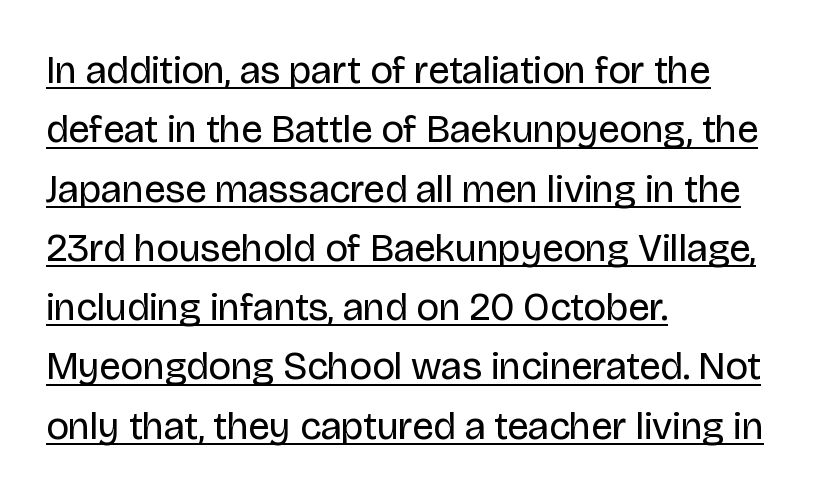
The image shows 39 px regular-weight sans-serif type, upright; set left-aligned, normal line spacing (1.52x), normal letter spacing, underlined; low stroke contrast and a large x-height.
